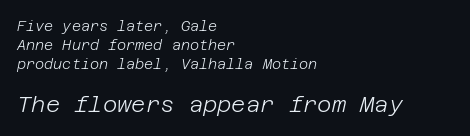
The image shows 22 px text type, italic (leaning right); set left-aligned, normal line spacing (1.35x), normal letter spacing, not underlined; the second (bottom) block is 1.57x larger.
